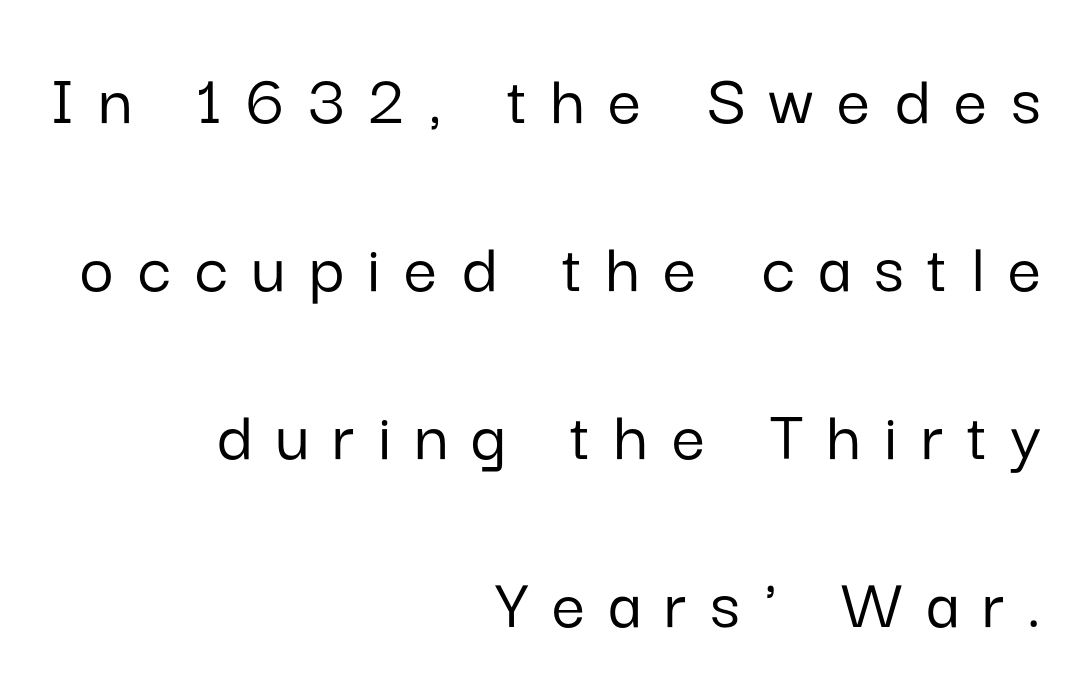
{"serif": "no", "italic": "no", "width": "normal", "stroke_contrast": "low", "x_height": "medium", "monospaced": "no", "underline": "no", "align": "right", "line_spacing": "loose", "line_spacing_ratio": 2.27, "letter_spacing": "wide", "letter_spacing_em": 0.32, "glyph_px": 74}
